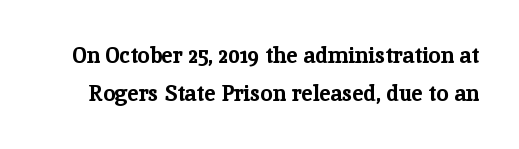
Students, note that the glyphs here touch the page at normal intervals. Set as a true bold cut, around the 700 mark. A bare baseline throughout the passage. This sample uses an upright cut, with every glyph sitting square on the baseline.
